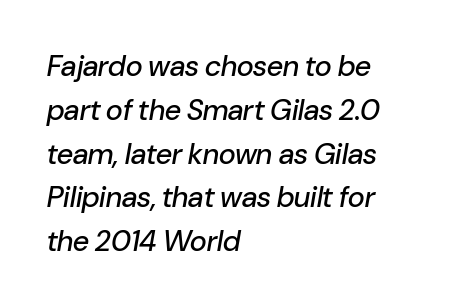
{"italic": "yes", "lean": "right", "slant_degrees": 10, "width": "normal", "stroke_contrast": "low", "x_height": "medium", "monospaced": "no", "underline": "no", "align": "left", "line_spacing": "normal", "line_spacing_ratio": 1.51, "letter_spacing": "normal", "letter_spacing_em": 0.0, "glyph_px": 29}
